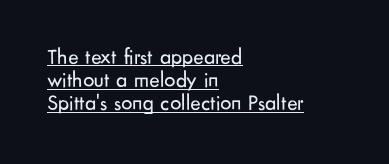
Q: Is the text bold? A: No.
Q: Is the text italic (slanted)? A: No, it is upright.
Q: Is the text underlined? A: Yes.
Q: How is the paragraph aligned? A: Left-aligned.
Q: Is the spacing between letters normal or unusually wide? A: Normal.
Q: Is the spacing between lines tight, normal or loose? A: Tight.
